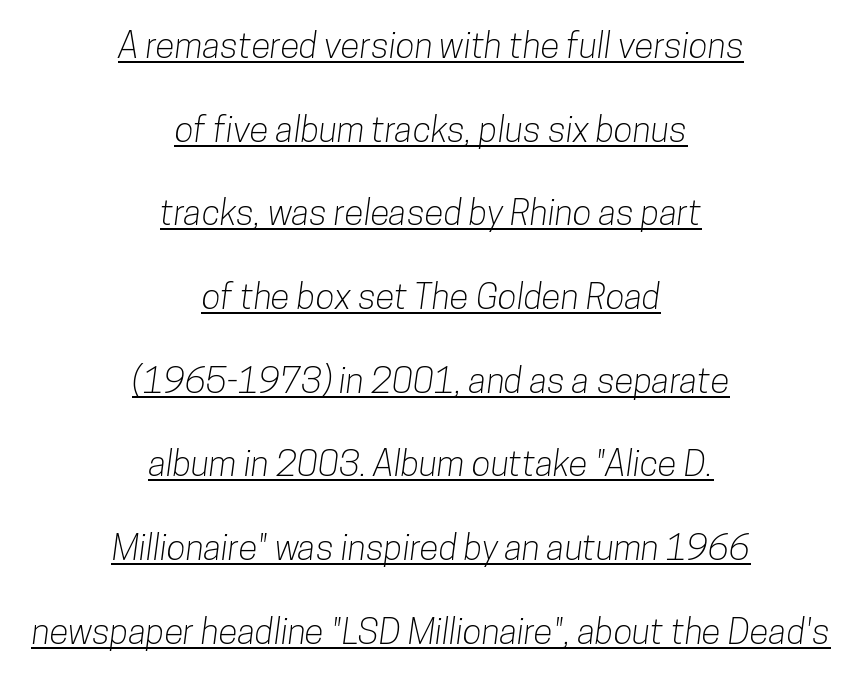
{"serif": "no", "width": "condensed", "stroke_contrast": "low", "x_height": "medium", "monospaced": "no", "underline": "yes", "align": "center", "line_spacing": "loose", "line_spacing_ratio": 2.39, "letter_spacing": "normal", "letter_spacing_em": 0.0, "glyph_px": 35}
